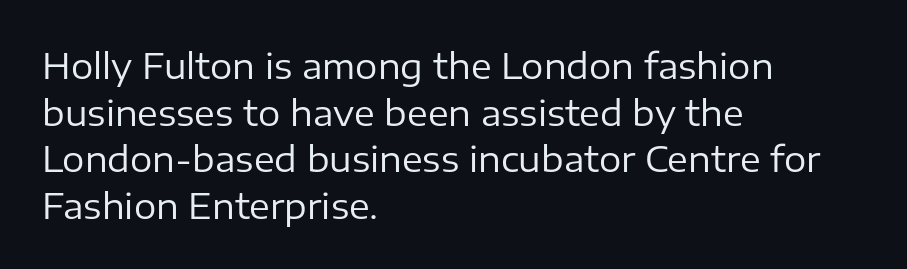
The passage is arranged the way most books set body copy — flush left. No word sits above an underline. Designer's note — italics off, roman on. These lines are rendered in a variable-pitch font.
